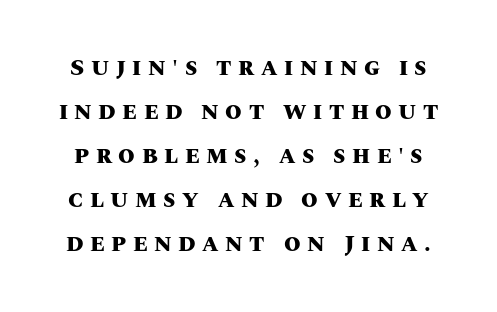
The image shows 24 px bold type, upright; set line spacing 1.83x, unusually wide letter spacing (+0.27 em), not underlined.
